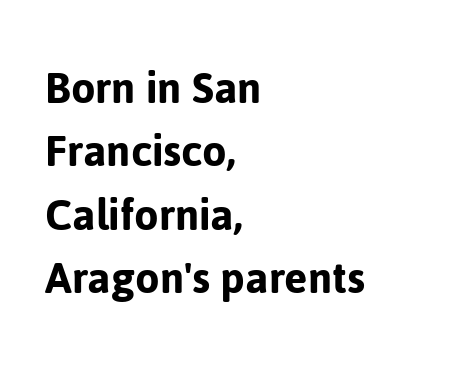
{"serif": "no", "italic": "no", "width": "normal", "stroke_contrast": "low", "x_height": "medium", "monospaced": "no", "underline": "no", "align": "left", "line_spacing": "normal", "line_spacing_ratio": 1.27, "letter_spacing": "normal", "letter_spacing_em": 0.0, "glyph_px": 50}
